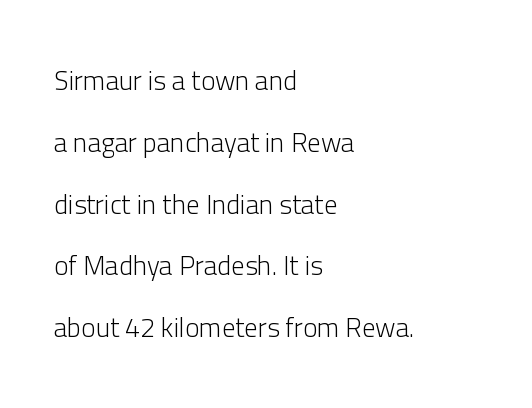
This sample is left-justified, so line endings fall wherever the words run out. Check the space under the baseline: it is left empty. In terms of leading, this rendering errs on the spacious side. No italicization has been applied; the sample stays upright. The letterforms sit shoulder to shoulder at normal distance.
